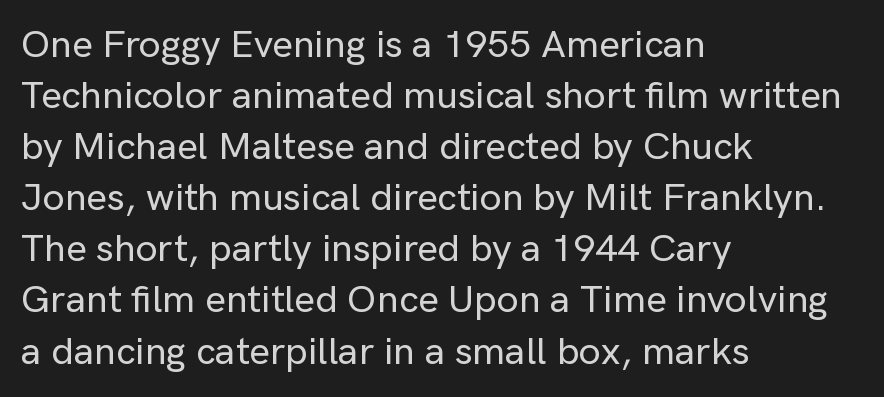
Look at the tracking — it's just the regular setting, nothing added. Line starts are locked; line ends wander. The passage shown is typeset with a sans-serif family. Words float on clear page, feet unadorned. Each letter keeps its own natural width here, so spacing adapts to shape.
